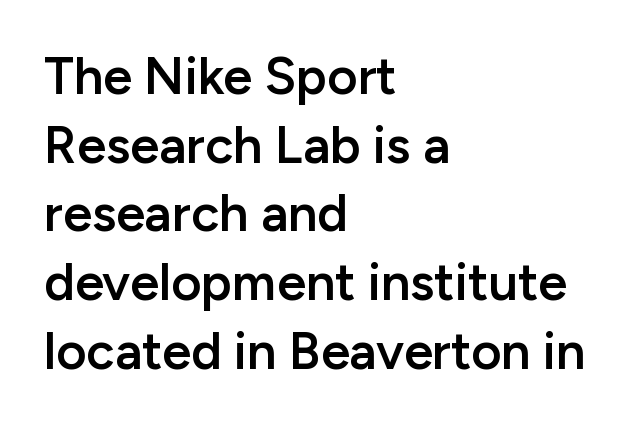
The image shows 52 px semibold sans-serif type, upright; set left-aligned, normal line spacing (1.32x), normal letter spacing, not underlined; low stroke contrast and a medium x-height.
